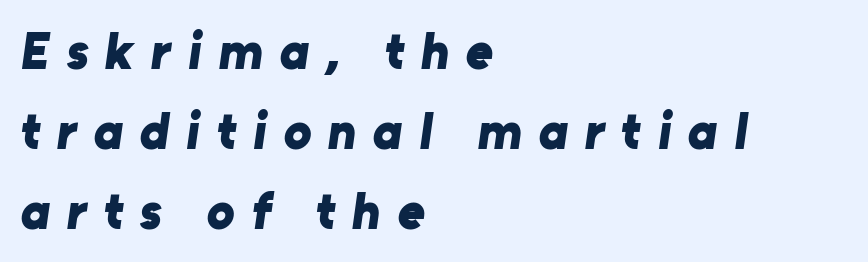
{"serif": "no", "bold": "yes", "weight": "bold", "width": "normal", "stroke_contrast": "low", "x_height": "medium", "monospaced": "no", "underline": "no", "align": "left", "line_spacing": "normal", "line_spacing_ratio": 1.54, "letter_spacing": "wide", "letter_spacing_em": 0.32, "glyph_px": 52}
